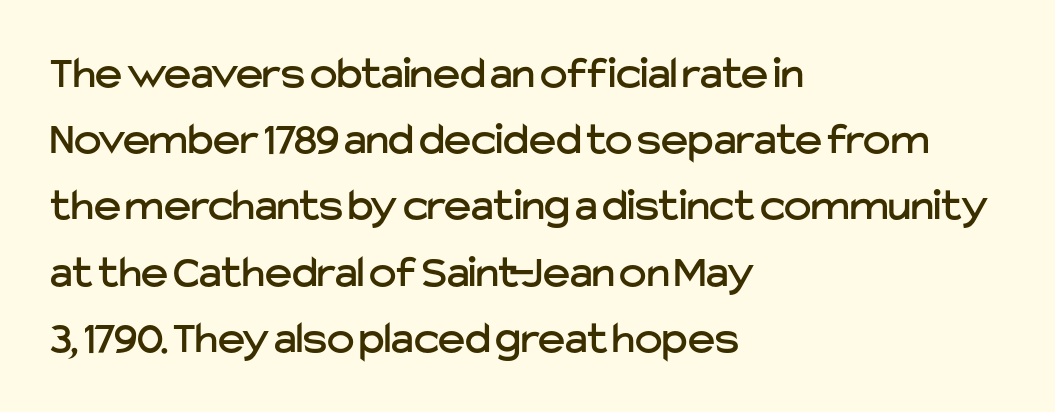
The image shows 46 px sans-serif type, upright; set left-aligned, normal line spacing (1.44x), normal letter spacing, not underlined; low stroke contrast and a medium x-height.
